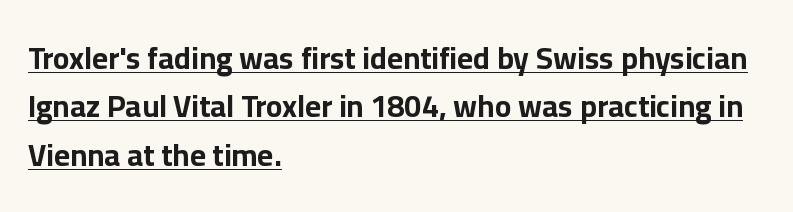
The image shows 31 px bold sans-serif type, upright; set left-aligned, normal line spacing (1.56x), normal letter spacing, underlined; low stroke contrast and a medium x-height.
